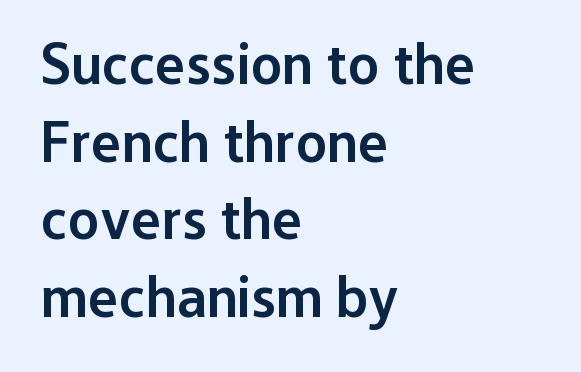
Evenly set lines give the paragraph a standard silhouette. Summary of weight: moderately heavy, a semibold. The gaps between neighbouring characters are ordinary and unremarkable. Does the type have serifs? No, each stem ends abruptly.
